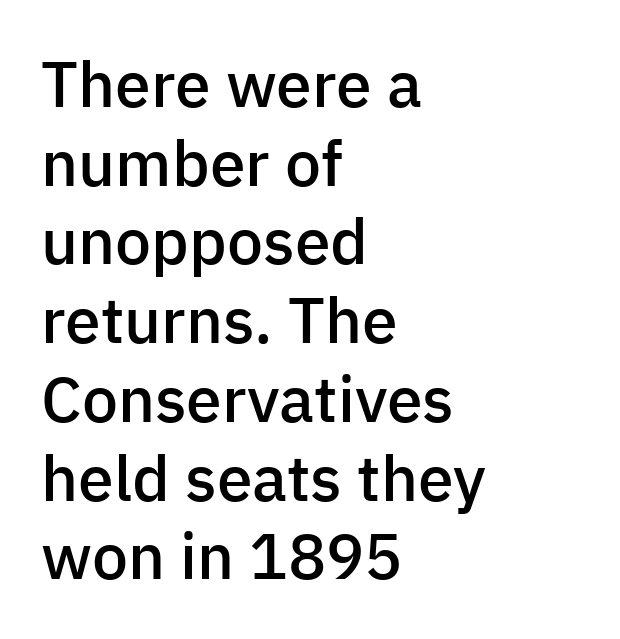
The image shows 64 px semibold sans-serif type, upright; set left-aligned, line spacing 1.23x, normal letter spacing, not underlined; low stroke contrast and a medium x-height.
